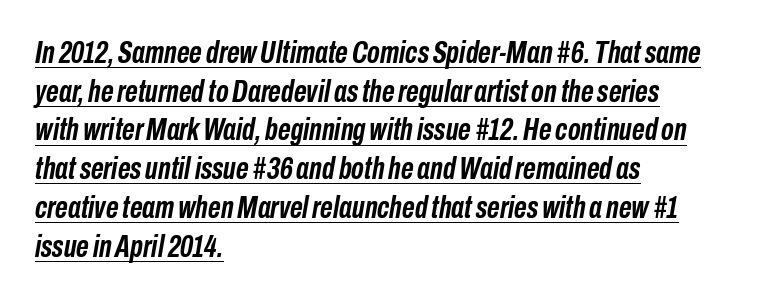
The image shows 31 px semibold, condensed type, italic (leaning right); set left-aligned, normal line spacing (1.25x), normal letter spacing, underlined; low stroke contrast and a medium x-height.
